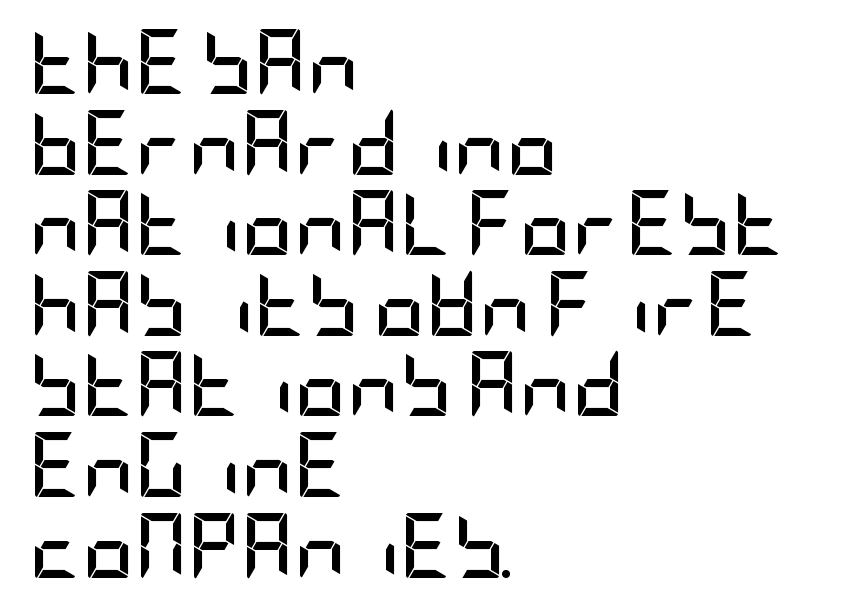
The image shows 65 px semibold, condensed sans-serif type, upright; set left-aligned, line spacing 1.24x, normal letter spacing, not underlined; low stroke contrast and a large x-height.
